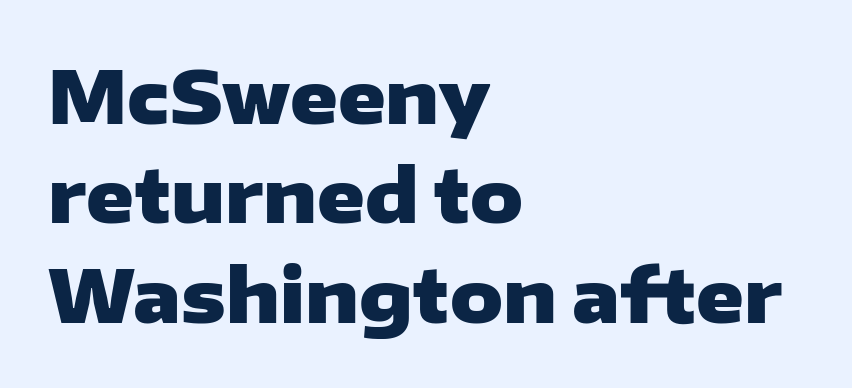
The image shows 73 px heavy, wide sans-serif type, upright; set left-aligned, normal line spacing (1.36x), normal letter spacing, not underlined; low stroke contrast and a medium x-height.
